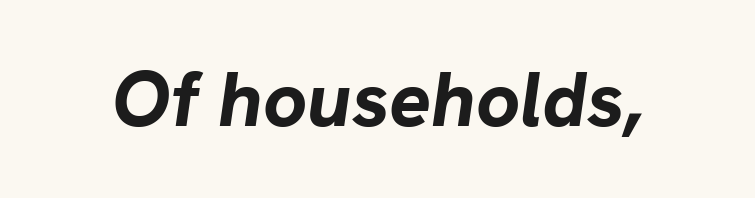
Q: Is the text bold? A: Yes.
Q: Is the text italic (slanted)? A: Yes, it leans right by about 8 degrees.
Q: Is the text underlined? A: No.
Q: Is the spacing between letters normal or unusually wide? A: Normal.
Q: Width (condensed, normal, or wide)? A: Normal.
Q: Stroke contrast? A: Low.
Q: x-height? A: Medium.
Q: Monospaced? A: No.
